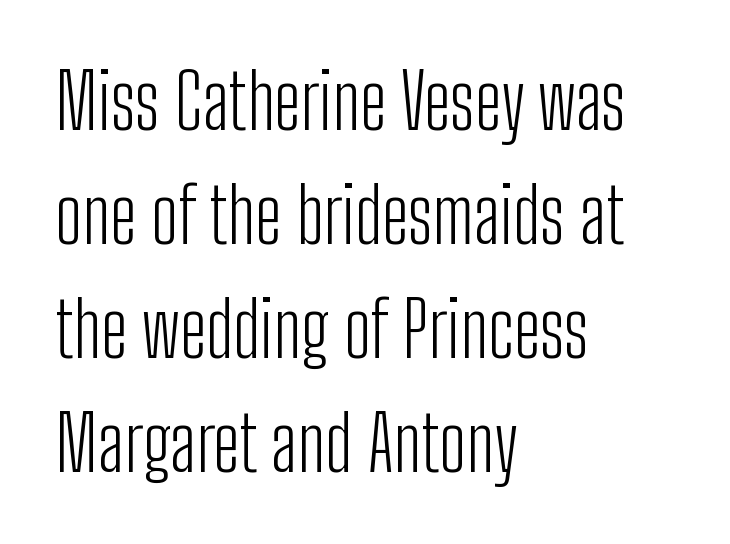
This rendering leaves character spacing at its baseline value. The rendering anchors every line to the left-hand side. Ascenders rise straight up at ninety degrees. Varying glyph widths throughout — classic text-font behaviour. The rendering shows plain stroke endings on the letterforms — a sans-serif design. Bare-footed words on every line.
